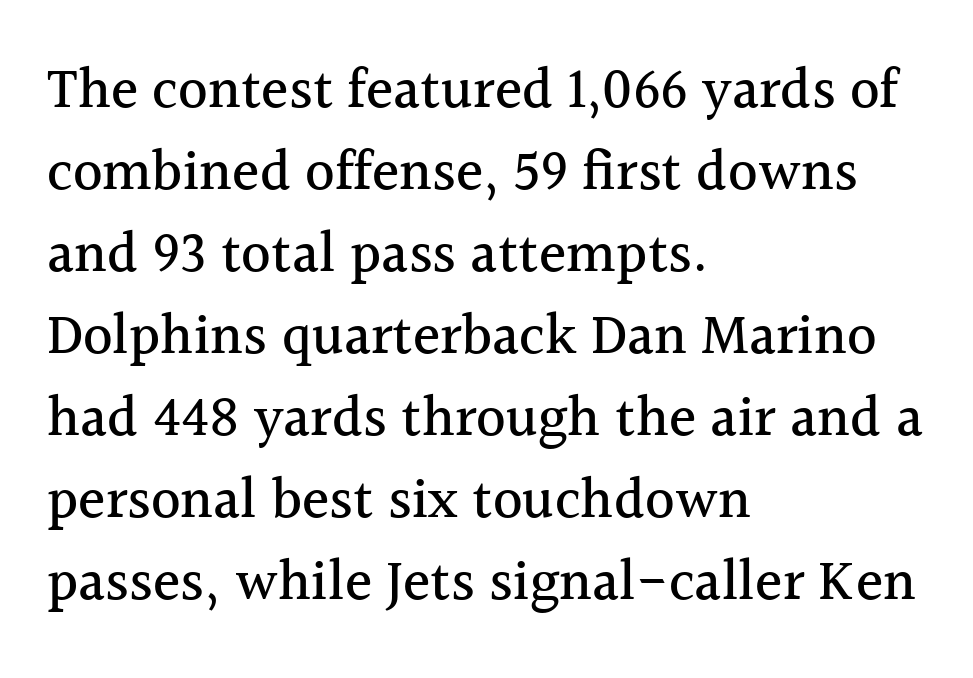
Q: Is the text italic (slanted)? A: No, it is upright.
Q: Is the typeface a serif or a sans-serif typeface? A: Serif.
Q: Is the text underlined? A: No.
Q: How is the paragraph aligned? A: Left-aligned.
Q: Is the spacing between letters normal or unusually wide? A: Normal.
Q: Is the spacing between lines tight, normal or loose? A: Normal.
Q: Width (condensed, normal, or wide)? A: Normal.
Q: x-height? A: Medium.
Q: Monospaced? A: No.
